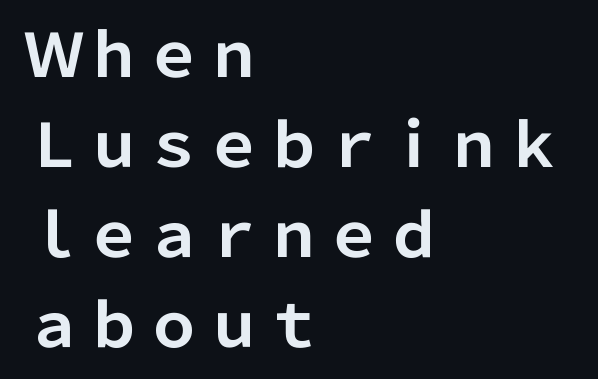
The baseline area is clear. Does the weight exceed regular? Yes, all the way to bold. No extra tracking has been applied to these lines. Is this a fixed-width face? No — the glyphs have proportional, varying widths.
